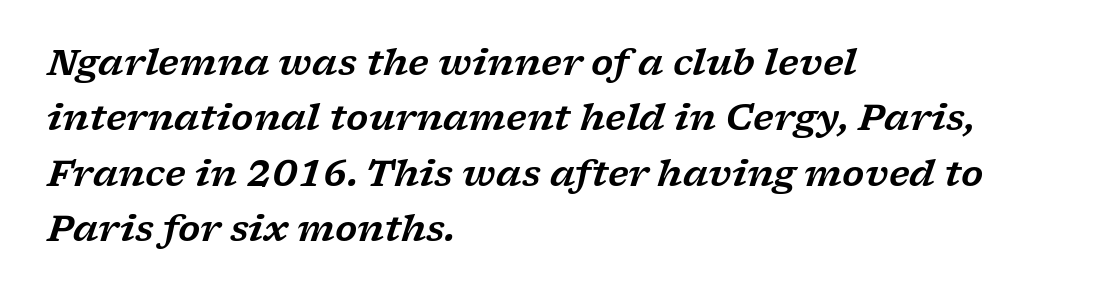
The image shows 36 px wide serif type, italic (leaning right); set left-aligned, normal line spacing (1.54x), normal letter spacing, not underlined; low stroke contrast and a medium x-height.
